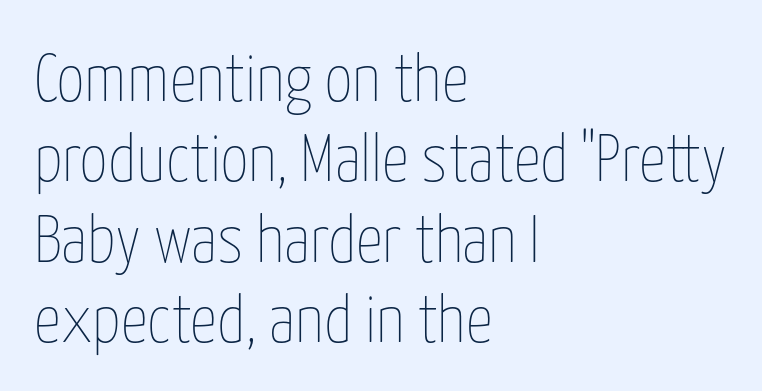
The image shows 67 px thin, condensed type, upright; set left-aligned, line spacing 1.2x, normal letter spacing, not underlined; low stroke contrast and a medium x-height.
